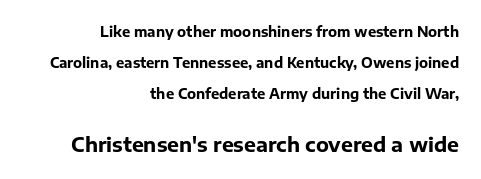
The image shows 20 px bold type, upright; set right-aligned, loose line spacing (2.21x), normal letter spacing, not underlined; the second (bottom) block is 1.43x larger.
